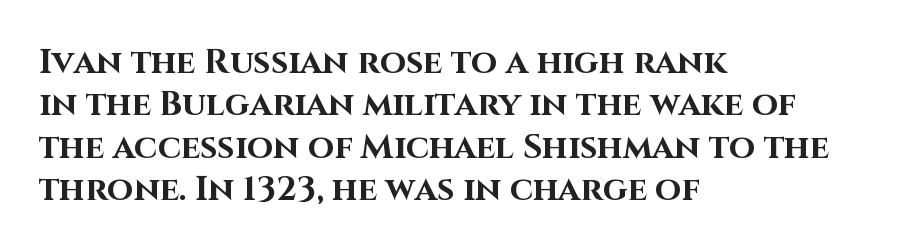
{"serif": "no", "italic": "no", "bold": "yes", "weight": "bold", "width": "normal", "stroke_contrast": "high", "x_height": "large", "monospaced": "no", "underline": "no", "align": "left", "line_spacing": "normal", "line_spacing_ratio": 1.25, "letter_spacing": "normal", "letter_spacing_em": 0.0, "glyph_px": 34}
